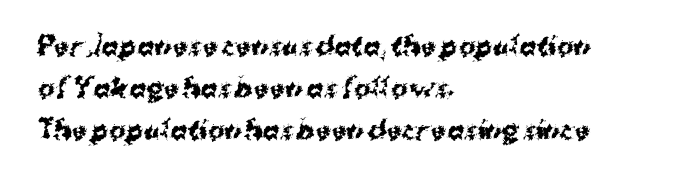
Q: Is the text bold? A: Yes.
Q: Is the text italic (slanted)? A: Yes.
Q: Is the text underlined? A: No.
Q: How is the paragraph aligned? A: Left-aligned.
Q: Is the spacing between letters normal or unusually wide? A: Normal.
Q: Is the spacing between lines tight, normal or loose? A: Normal.
